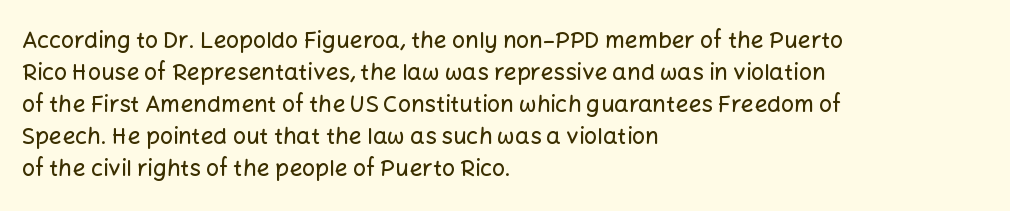
The image shows 23 px text type, upright; set left-aligned, normal line spacing (1.39x), normal letter spacing, not underlined.
